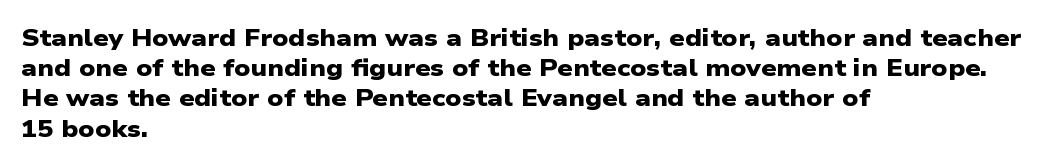
Q: Is the text bold? A: Yes.
Q: Is the text underlined? A: No.
Q: How is the paragraph aligned? A: Left-aligned.
Q: Is the spacing between letters normal or unusually wide? A: Normal.
Q: Is the spacing between lines tight, normal or loose? A: Normal.
